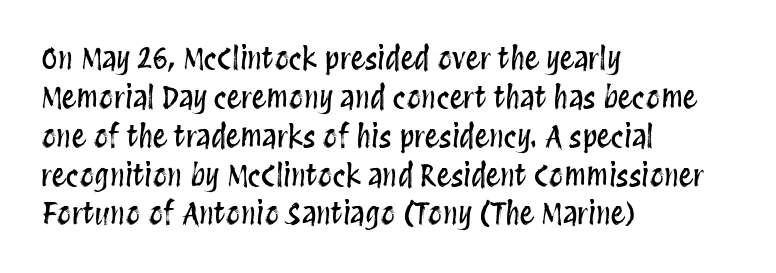
Q: Is the text italic (slanted)? A: No, it is upright.
Q: Is the text underlined? A: No.
Q: How is the paragraph aligned? A: Left-aligned.
Q: Is the spacing between letters normal or unusually wide? A: Normal.
Q: Is the spacing between lines tight, normal or loose? A: Normal.
Q: Width (condensed, normal, or wide)? A: Condensed.
Q: Stroke contrast? A: Medium.
Q: x-height? A: Large.
Q: Monospaced? A: No.
